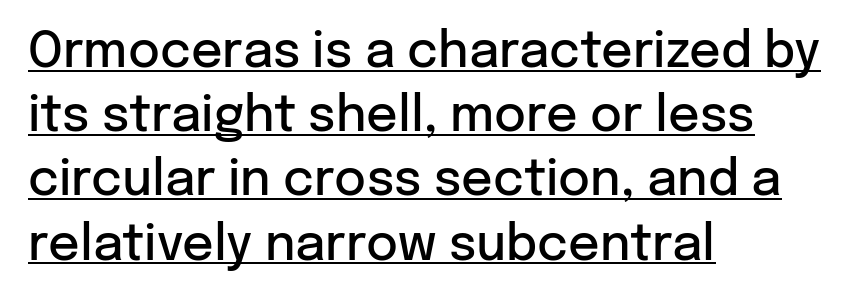
Q: Is the text bold? A: Semi-bold.
Q: Is the text italic (slanted)? A: No, it is upright.
Q: Is the typeface a serif or a sans-serif typeface? A: Sans-serif.
Q: Is the text underlined? A: Yes.
Q: How is the paragraph aligned? A: Left-aligned.
Q: Is the spacing between letters normal or unusually wide? A: Normal.
Q: Is the spacing between lines tight, normal or loose? A: Normal.
Q: Width (condensed, normal, or wide)? A: Normal.
Q: Stroke contrast? A: Low.
Q: x-height? A: Medium.
Q: Monospaced? A: No.
